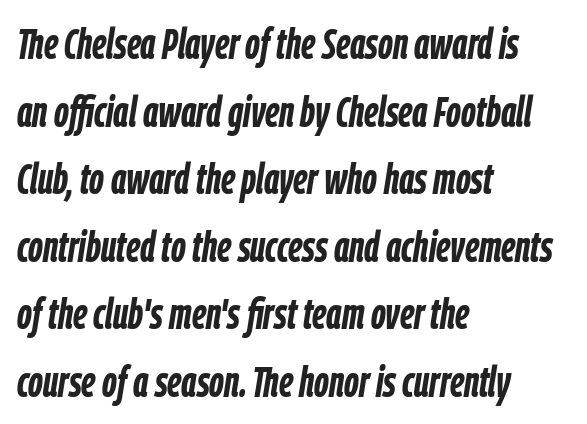
The image shows 43 px semibold, condensed type, italic (leaning right); set left-aligned, normal line spacing (1.57x), normal letter spacing, not underlined; low stroke contrast and a medium x-height.
